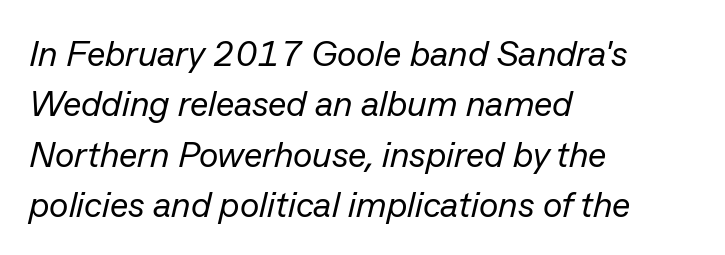
Q: Is the text bold? A: No.
Q: Is the text italic (slanted)? A: Yes, it leans right by about 13 degrees.
Q: Is the text underlined? A: No.
Q: How is the paragraph aligned? A: Left-aligned.
Q: Is the spacing between letters normal or unusually wide? A: Normal.
Q: Is the spacing between lines tight, normal or loose? A: Normal.
Q: Width (condensed, normal, or wide)? A: Normal.
Q: Stroke contrast? A: Low.
Q: x-height? A: Medium.
Q: Monospaced? A: No.
